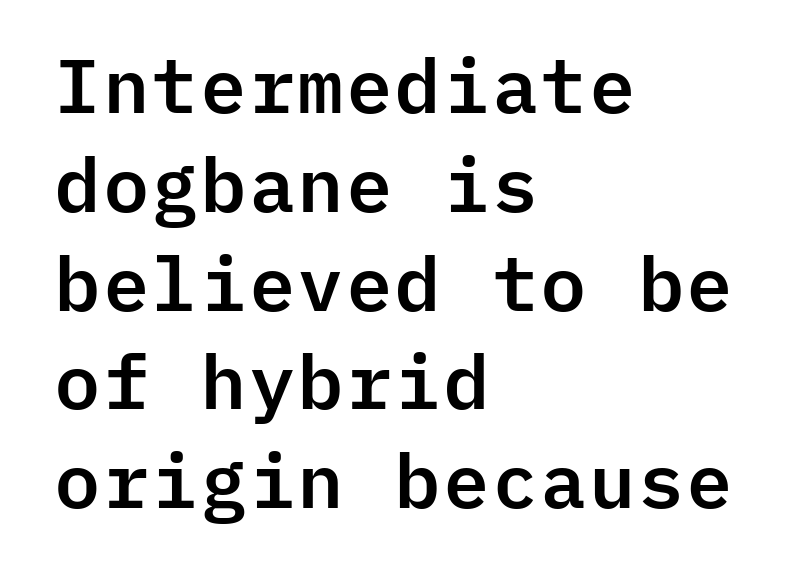
{"serif": "no", "italic": "no", "width": "normal", "stroke_contrast": "low", "x_height": "medium", "monospaced": "yes", "underline": "no", "align": "left", "line_spacing": "normal", "line_spacing_ratio": 1.3, "letter_spacing": "normal", "letter_spacing_em": 0.0, "glyph_px": 76}
